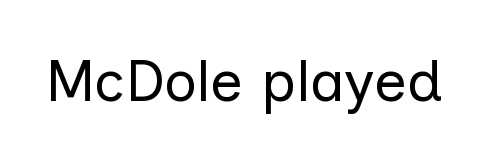
Compared with a typical body face, this is equally light or lighter still. Each letter keeps its own natural width here, so spacing adapts to shape. A typesetter would mark this as roman, not italic. I'd call this a sans setting — the letters go barefoot. Honestly, the letter spacing is just normal — you wouldn't notice it.
